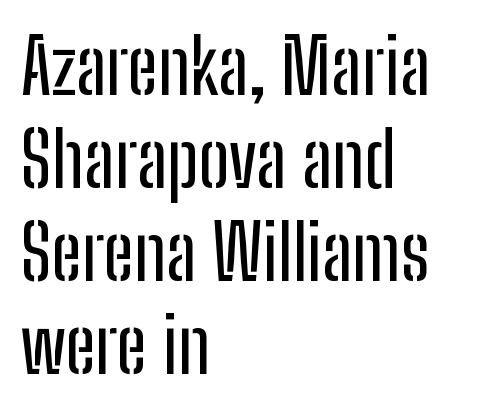
The image shows 75 px condensed sans-serif type, upright; set left-aligned, line spacing 1.24x, normal letter spacing, not underlined; low stroke contrast and a medium x-height.
